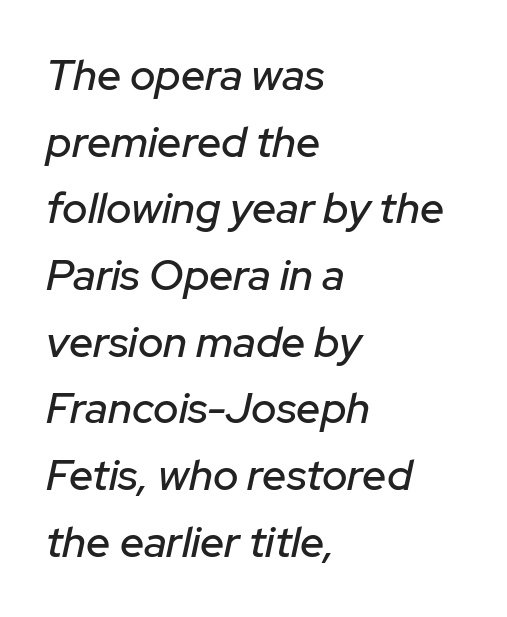
{"italic": "yes", "lean": "right", "slant_degrees": 12, "width": "normal", "stroke_contrast": "low", "x_height": "medium", "monospaced": "no", "underline": "no", "align": "left", "line_spacing": "normal", "line_spacing_ratio": 1.55, "letter_spacing": "normal", "letter_spacing_em": 0.0, "glyph_px": 43}
